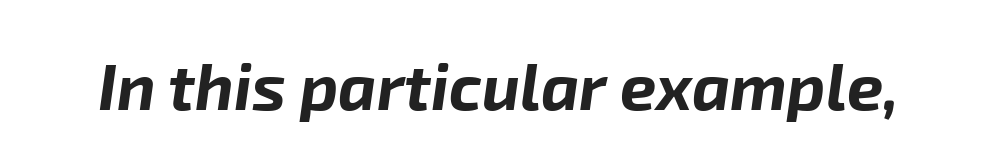
{"italic": "yes", "lean": "right", "slant_degrees": 8, "bold": "yes", "weight": "bold", "width": "normal", "stroke_contrast": "low", "x_height": "medium", "monospaced": "no", "underline": "no", "letter_spacing": "normal", "letter_spacing_em": 0.0, "glyph_px": 65}
